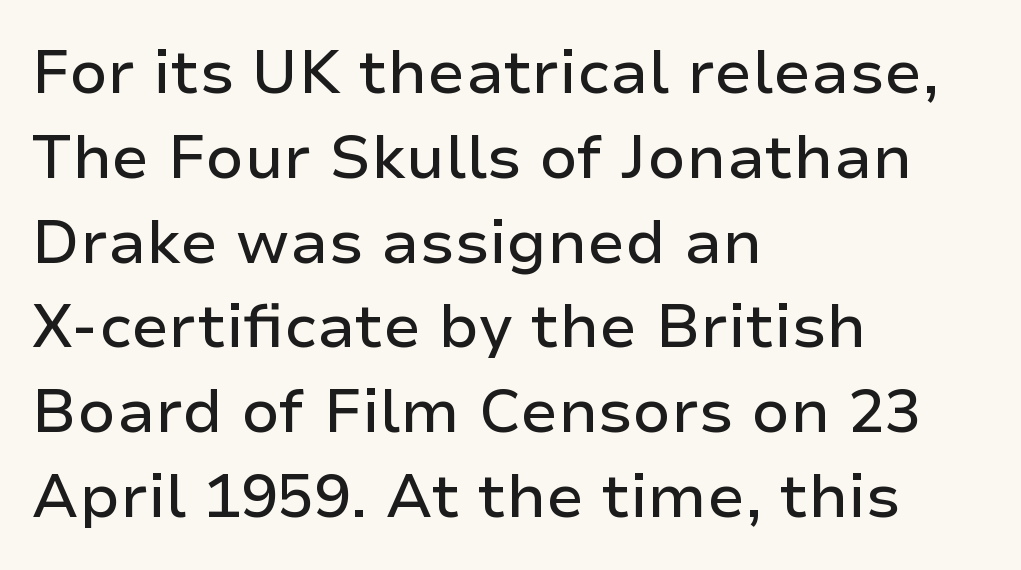
The image shows 61 px sans-serif type, upright; set left-aligned, normal line spacing (1.39x), normal letter spacing, not underlined; low stroke contrast and a medium x-height.
